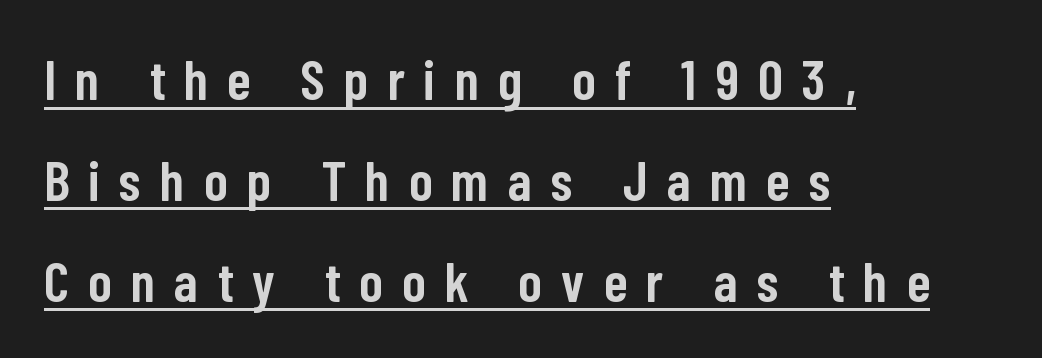
The image shows 56 px semibold, condensed sans-serif type, upright; set left-aligned, line spacing 1.8x, unusually wide letter spacing (+0.35 em), underlined; low stroke contrast and a medium x-height.
